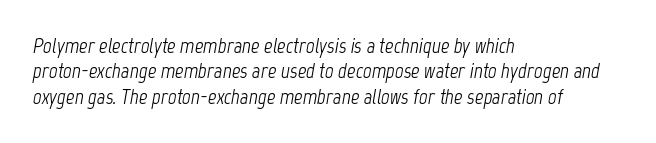
Does extra space separate the letters? No, they use regular spacing. The axis of the letterforms is tilted away from vertical. Nobody drew a line under any word here. Visually the block forms a straight wall on the left and a jagged coastline on the right.
